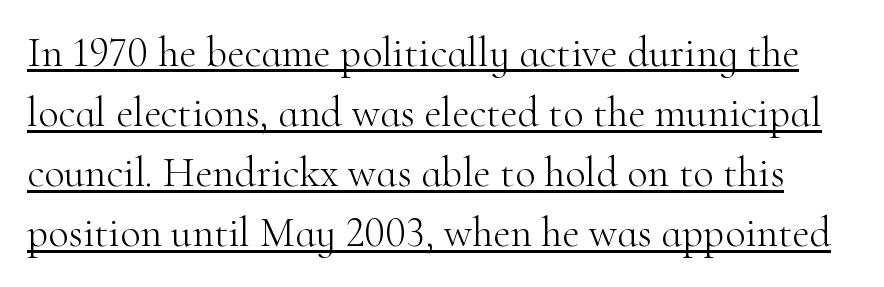
Q: Is the text bold? A: No.
Q: Is the text italic (slanted)? A: No, it is upright.
Q: Is the typeface a serif or a sans-serif typeface? A: Serif.
Q: Is the text underlined? A: Yes.
Q: Is the spacing between letters normal or unusually wide? A: Normal.
Q: Is the spacing between lines tight, normal or loose? A: Normal.
Q: Width (condensed, normal, or wide)? A: Normal.
Q: Stroke contrast? A: High.
Q: x-height? A: Small.
Q: Monospaced? A: No.
